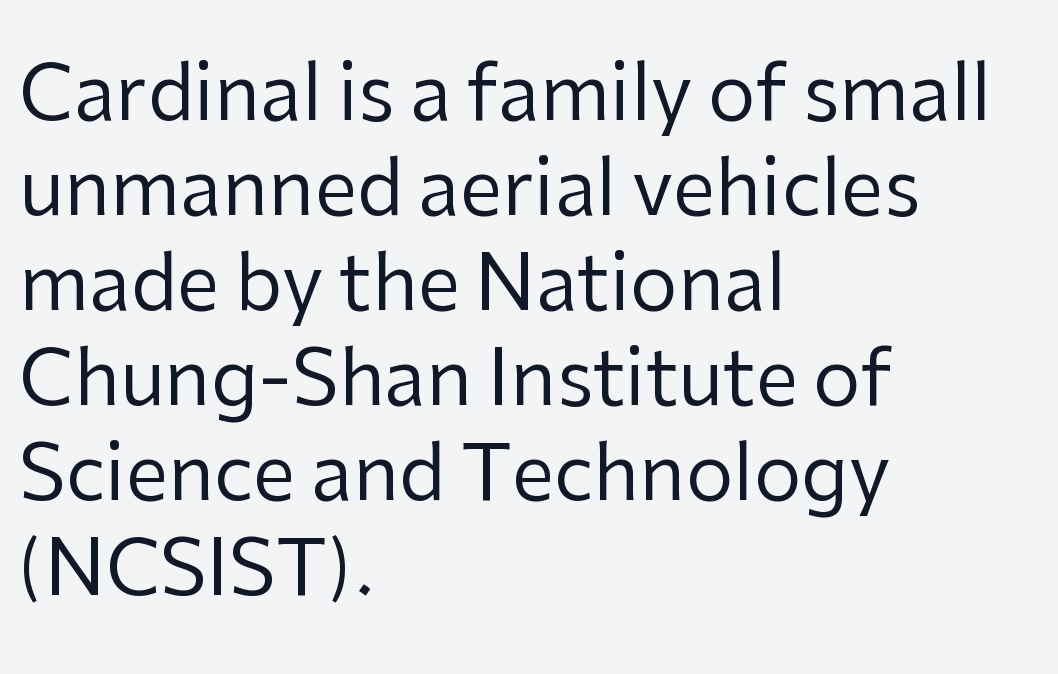
{"serif": "no", "italic": "no", "bold": "no", "weight": "regular", "width": "normal", "stroke_contrast": "low", "x_height": "medium", "monospaced": "no", "underline": "no", "align": "left", "line_spacing": "normal", "line_spacing_ratio": 1.25, "letter_spacing": "normal", "letter_spacing_em": 0.0, "glyph_px": 76}
